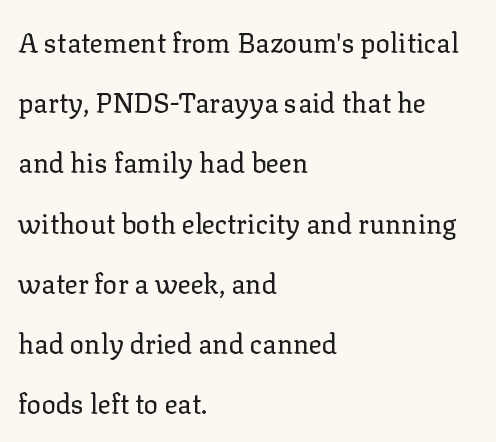
{"italic": "no", "bold": "no", "underline": "no", "align": "left", "line_spacing": "loose", "line_spacing_ratio": 2.23, "letter_spacing": "normal", "letter_spacing_em": 0.0, "glyph_px": 27}
